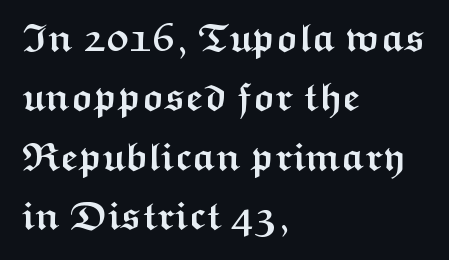
Q: Is the text bold? A: Yes.
Q: Is the text italic (slanted)? A: No, it is upright.
Q: Is the typeface a serif or a sans-serif typeface? A: Sans-serif.
Q: Is the text underlined? A: No.
Q: How is the paragraph aligned? A: Left-aligned.
Q: Is the spacing between letters normal or unusually wide? A: Normal.
Q: Is the spacing between lines tight, normal or loose? A: Normal.
Q: Width (condensed, normal, or wide)? A: Wide.
Q: Stroke contrast? A: Medium.
Q: x-height? A: Medium.
Q: Monospaced? A: No.
